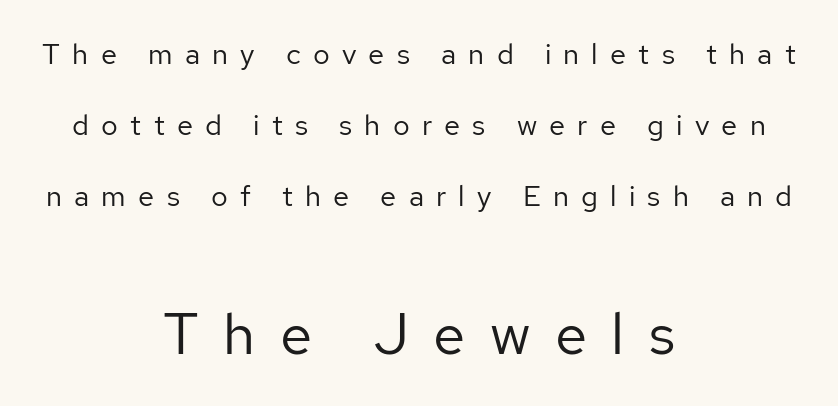
Look at the bottom of the vertical strokes: they stop flat, with no serifs. The typeface has the unassuming heft of standard copy or less. Decoration check: the copy has no underline. Students, note that the glyphs here are deliberately spaced far apart.
